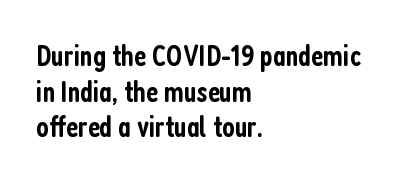
Q: Is the text bold? A: Semi-bold.
Q: Is the text italic (slanted)? A: No, it is upright.
Q: Is the typeface a serif or a sans-serif typeface? A: Sans-serif.
Q: Is the text underlined? A: No.
Q: How is the paragraph aligned? A: Left-aligned.
Q: Is the spacing between letters normal or unusually wide? A: Normal.
Q: Width (condensed, normal, or wide)? A: Condensed.
Q: Stroke contrast? A: Low.
Q: x-height? A: Medium.
Q: Monospaced? A: No.
